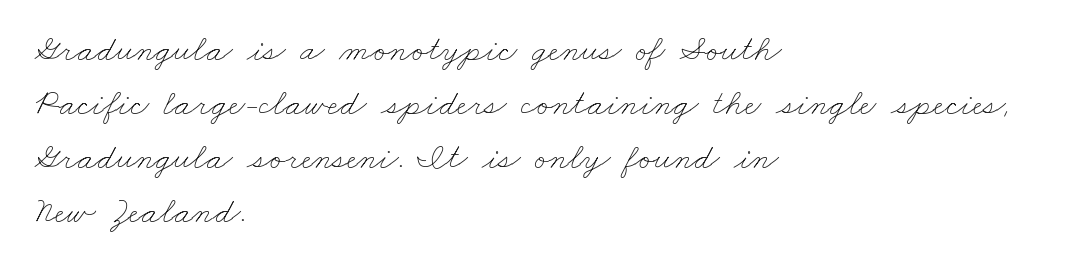
{"bold": "no", "weight": "thin", "width": "wide", "stroke_contrast": "low", "x_height": "small", "monospaced": "no", "underline": "no", "align": "left", "line_spacing": "normal", "line_spacing_ratio": 1.5, "letter_spacing": "normal", "letter_spacing_em": 0.0, "glyph_px": 36}
